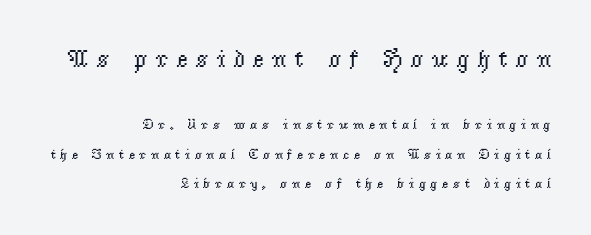
The image shows 25 px text type, upright; set right-aligned, loose line spacing (2.12x), unusually wide letter spacing (+0.3 em), not underlined; the first (top) block is 1.79x larger.
